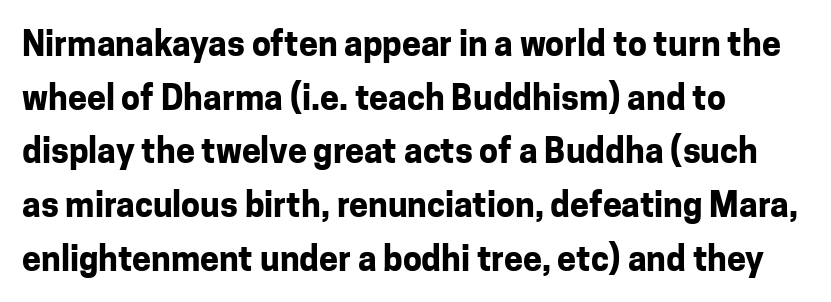
{"serif": "no", "italic": "no", "bold": "yes", "weight": "bold", "width": "normal", "stroke_contrast": "low", "x_height": "medium", "monospaced": "no", "underline": "no", "align": "left", "line_spacing": "normal", "line_spacing_ratio": 1.58, "letter_spacing": "normal", "letter_spacing_em": 0.0, "glyph_px": 34}
